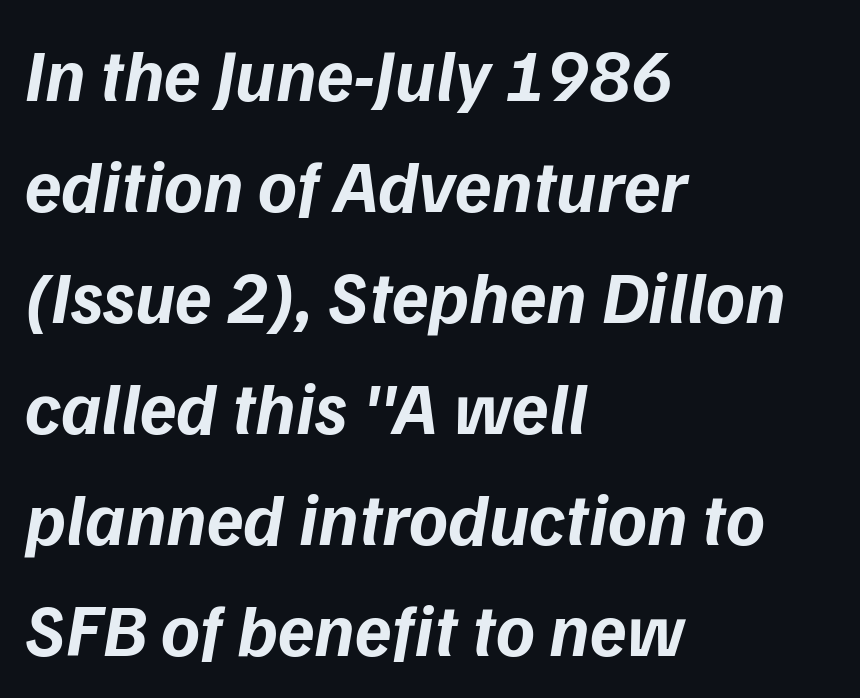
On the weight axis this lands at bold, roughly 700. Honestly, there is no underline to notice here at all. The lines in this sample share a left origin and differ only in where they stop. The text was rendered using a sans face with plain stroke endings. In terms of leading, this rendering sits right in the middle. The tracking reads as untouched default to a designer's eye.
